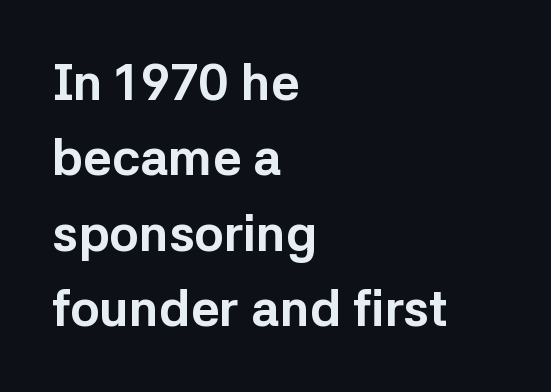
You could not count columns in this text — the font is proportionally spaced. Check where the strokes stop: nothing finishes them off — pure sans. Left-aligned paragraph, ragged on the right. Descenders are the only things crossing below the line. Caption: standard tracking, unaltered.
